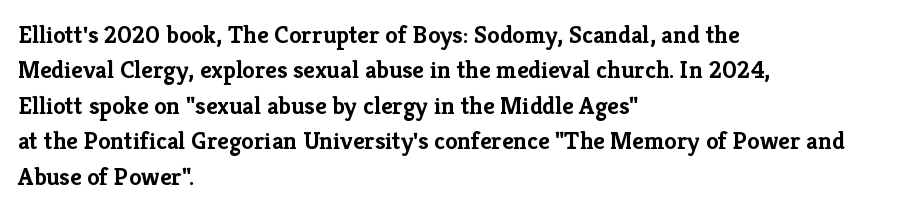
{"italic": "no", "bold": "yes", "underline": "no", "align": "left", "line_spacing": "normal", "line_spacing_ratio": 1.42, "letter_spacing": "normal", "letter_spacing_em": 0.0, "glyph_px": 25}
